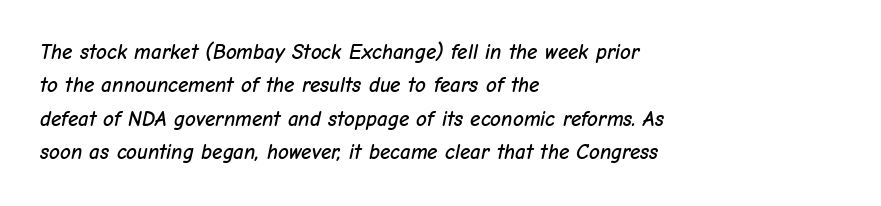
Q: Is the text italic (slanted)? A: Yes, it leans right by about 12 degrees.
Q: Is the text underlined? A: No.
Q: How is the paragraph aligned? A: Left-aligned.
Q: Is the spacing between letters normal or unusually wide? A: Normal.
Q: Is the spacing between lines tight, normal or loose? A: Normal.
